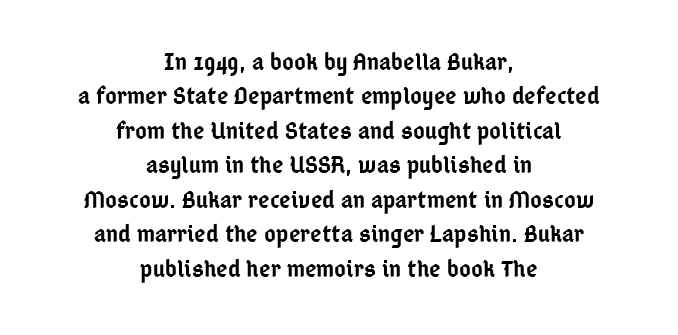
The image shows 25 px text type, upright; set centered, normal line spacing (1.38x), normal letter spacing, not underlined.
